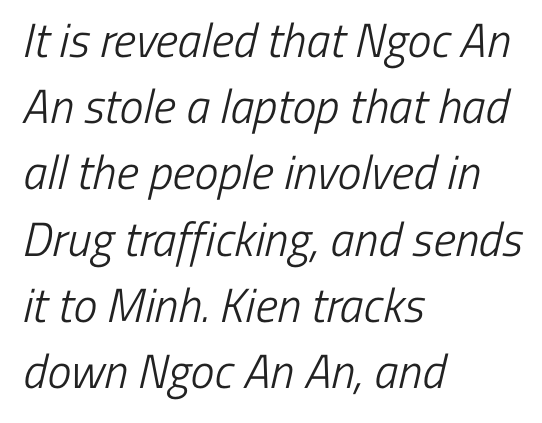
Q: Is the text bold? A: No.
Q: Is the typeface a serif or a sans-serif typeface? A: Sans-serif.
Q: Is the text underlined? A: No.
Q: How is the paragraph aligned? A: Left-aligned.
Q: Is the spacing between letters normal or unusually wide? A: Normal.
Q: Is the spacing between lines tight, normal or loose? A: Normal.
Q: Width (condensed, normal, or wide)? A: Condensed.
Q: Stroke contrast? A: Low.
Q: x-height? A: Medium.
Q: Monospaced? A: No.
